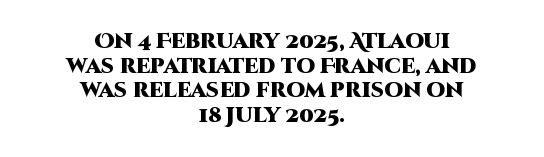
{"italic": "no", "bold": "yes", "underline": "no", "align": "center", "line_spacing_ratio": 1.17, "letter_spacing": "normal", "letter_spacing_em": 0.0, "glyph_px": 21}
